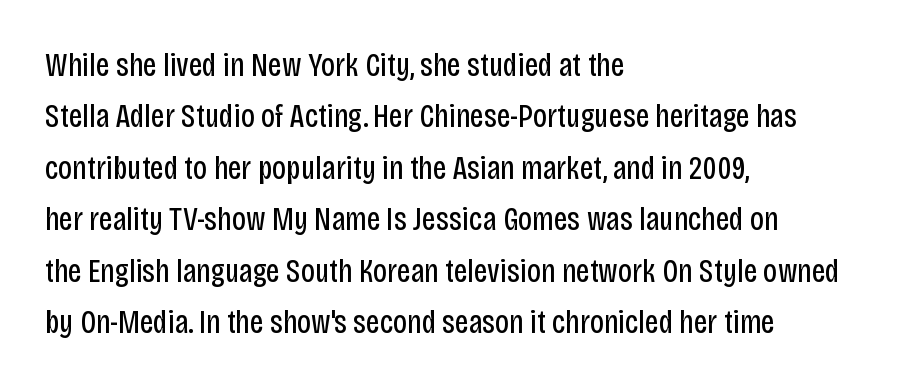
The image shows 33 px regular-weight, condensed sans-serif type, upright; set left-aligned, normal line spacing (1.56x), normal letter spacing, not underlined; low stroke contrast and a large x-height.
